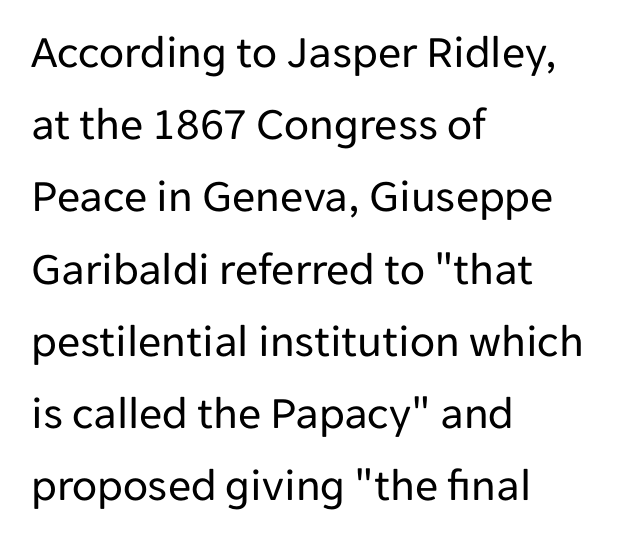
Inter-character spacing is left at the font's built-in metrics. Ordinary non-slanted type is in use. Stem width sits at or under what a default text font uses. The rendering uses a moderate line-height, typical for paragraphs.
